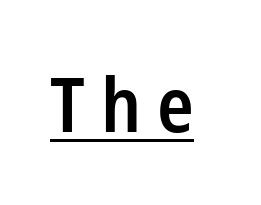
The image shows 76 px semibold, condensed sans-serif type, upright; set unusually wide letter spacing (+0.21 em), underlined; low stroke contrast and a medium x-height.
